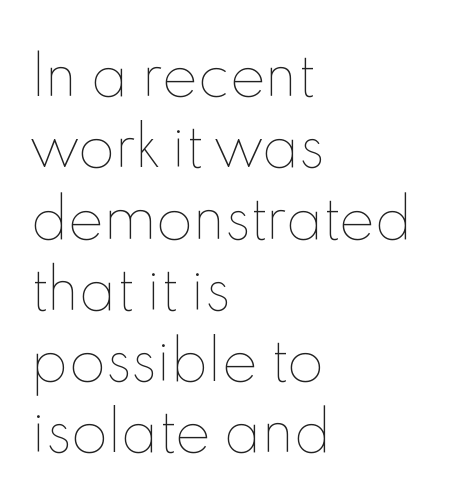
Every stem runs plumb, perpendicular to the baseline. The line-height multiplier appears to be the usual default. These lines stack with their left ends in a neat column. Spacing between characters is what you'd get straight out of the box. Note the varied advance widths — an 'i' is clearly narrower than an 'm'.
